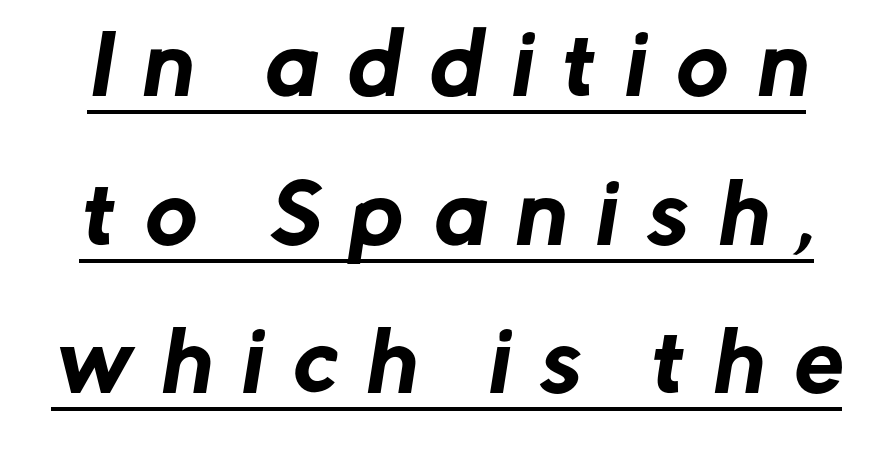
What stands out about the letter spacing? Its width — letters are far apart. You could not count columns in this text — the font is proportionally spaced. The font family rendered here belongs to the sans-serif group. Students, observe the line beneath the letters — that is underlining.
